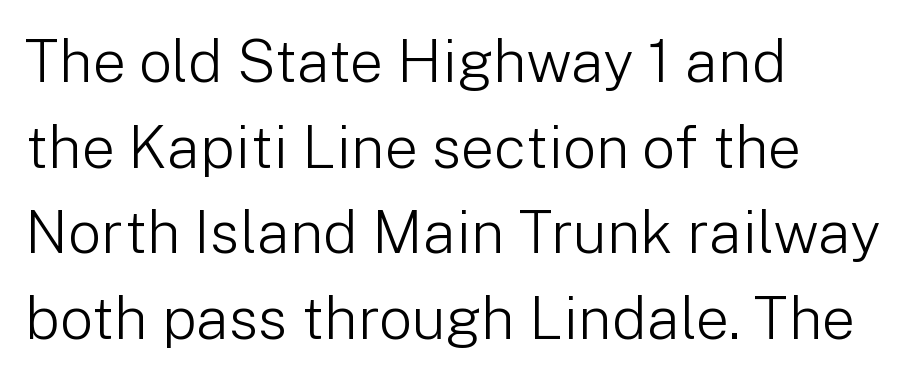
{"serif": "no", "italic": "no", "bold": "no", "weight": "light", "width": "normal", "stroke_contrast": "low", "x_height": "medium", "monospaced": "no", "underline": "no", "align": "left", "line_spacing": "normal", "line_spacing_ratio": 1.45, "letter_spacing": "normal", "letter_spacing_em": 0.0, "glyph_px": 59}
